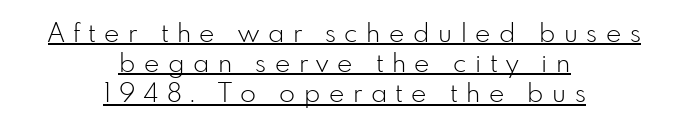
Q: Is the text bold? A: No.
Q: Is the text italic (slanted)? A: No, it is upright.
Q: Is the text underlined? A: Yes.
Q: How is the paragraph aligned? A: Centered.
Q: Is the spacing between letters normal or unusually wide? A: Unusually wide.
